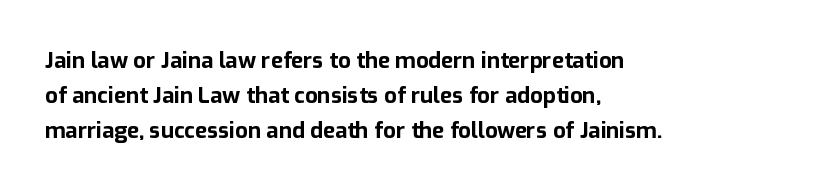
{"italic": "no", "bold": "yes", "underline": "no", "align": "left", "line_spacing": "normal", "line_spacing_ratio": 1.59, "letter_spacing": "normal", "letter_spacing_em": 0.0, "glyph_px": 22}
